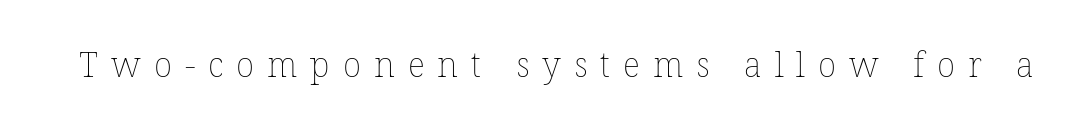
The weight tops out at a normal text grade. Characters follow at a spacing far wider than the type designer built in. The axis of the letterforms is exactly vertical. The rendering uses natural spacing where letterforms have individual widths.
